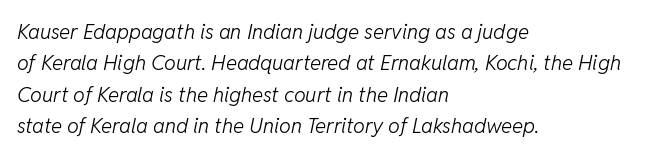
{"italic": "yes", "lean": "right", "slant_degrees": 11, "bold": "no", "underline": "no", "align": "left", "line_spacing": "normal", "line_spacing_ratio": 1.5, "letter_spacing": "normal", "letter_spacing_em": 0.0, "glyph_px": 21}
